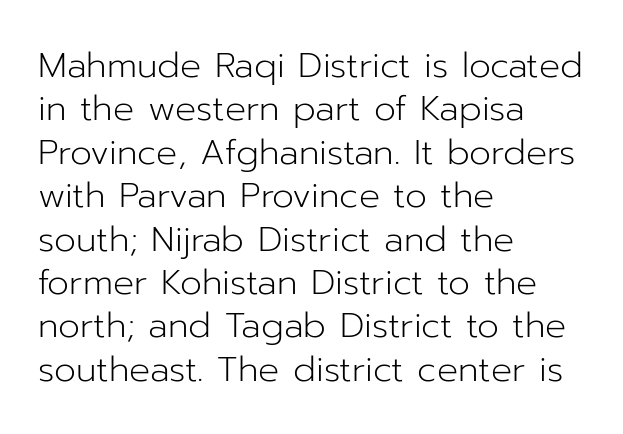
The image shows 35 px light sans-serif type, upright; set left-aligned, line spacing 1.24x, normal letter spacing, not underlined; low stroke contrast and a medium x-height.
